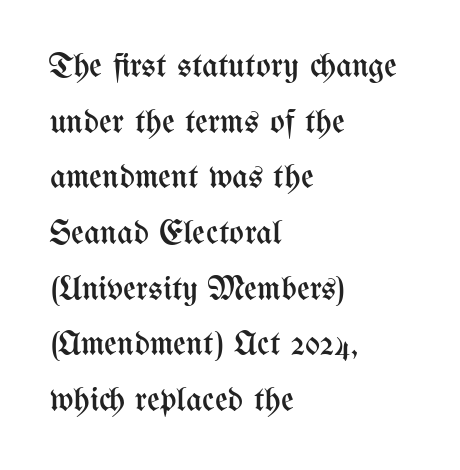
{"italic": "no", "bold": "no", "weight": "regular", "width": "condensed", "stroke_contrast": "medium", "x_height": "medium", "monospaced": "no", "underline": "no", "align": "left", "line_spacing": "normal", "line_spacing_ratio": 1.59, "letter_spacing": "normal", "letter_spacing_em": 0.0, "glyph_px": 35}
